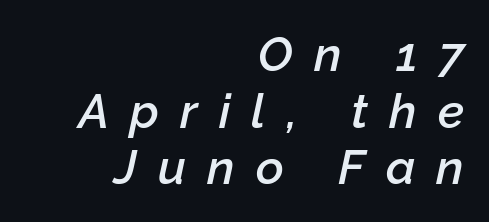
Does extra space separate the letters? Yes, quite a lot of it. Each line ends at the same right margin while the left side varies. Quick note: italic. Check the space under the baseline: it is left empty.
